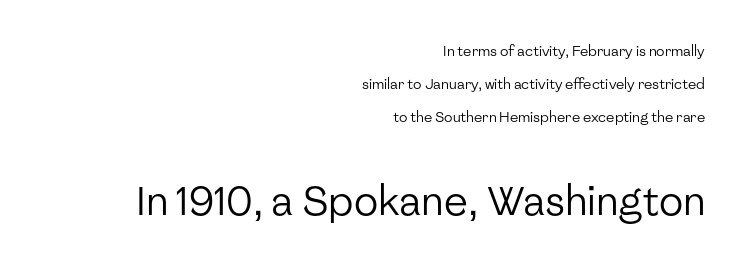
The image shows 40 px regular-weight sans-serif type, upright; set right-aligned, loose line spacing (2.37x), normal letter spacing, not underlined; the second (bottom) block is 2.86x larger; low stroke contrast and a medium x-height.
